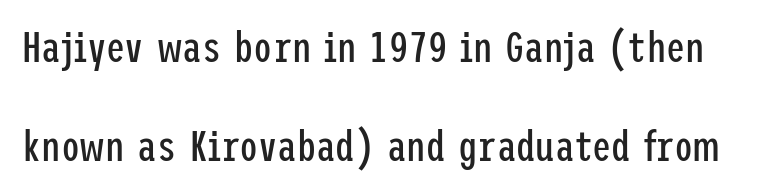
{"serif": "no", "italic": "no", "bold": "no", "weight": "regular", "width": "condensed", "stroke_contrast": "low", "x_height": "medium", "underline": "no", "line_spacing": "loose", "line_spacing_ratio": 2.31, "letter_spacing": "normal", "letter_spacing_em": 0.0, "glyph_px": 43}
